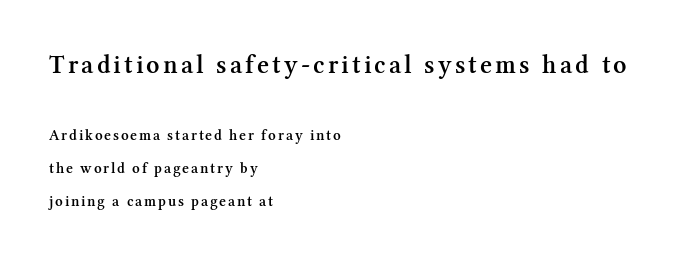
Q: Is the text bold? A: Semi-bold.
Q: Is the text italic (slanted)? A: No, it is upright.
Q: Is the text underlined? A: No.
Q: How is the paragraph aligned? A: Left-aligned.
Q: Is the spacing between lines tight, normal or loose? A: Loose.
Q: Which block of text is set in a larger size, the first (top) or the second (bottom)? A: The first (top) one.
